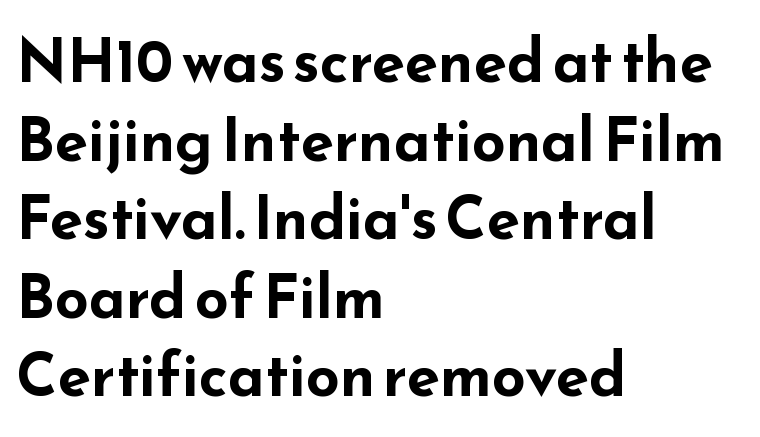
The image shows 60 px bold, wide sans-serif type, upright; set left-aligned, normal line spacing (1.31x), normal letter spacing, not underlined; low stroke contrast and a small x-height.
